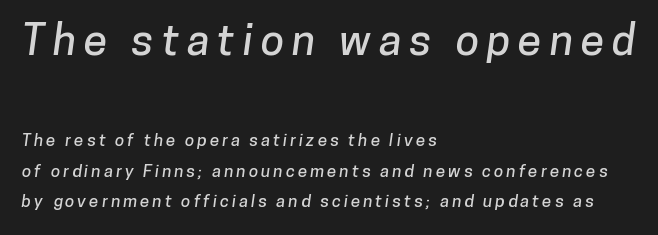
{"serif": "no", "width": "normal", "stroke_contrast": "low", "x_height": "medium", "monospaced": "no", "underline": "no", "align": "left", "line_spacing_ratio": 1.79, "larger_block": "first", "size_ratio": 2.53, "glyph_px": 43}
